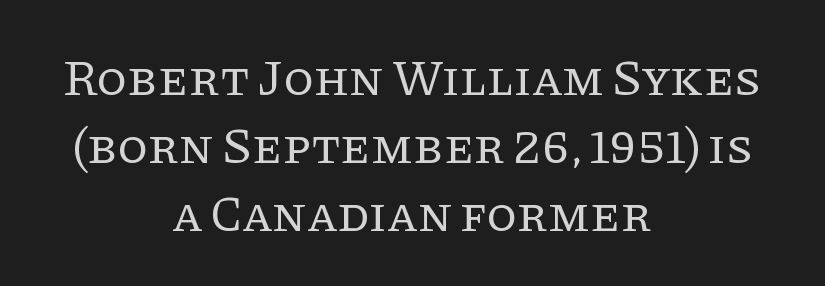
Q: Is the text bold? A: No.
Q: Is the text italic (slanted)? A: No, it is upright.
Q: Is the typeface a serif or a sans-serif typeface? A: Serif.
Q: Is the text underlined? A: No.
Q: How is the paragraph aligned? A: Centered.
Q: Is the spacing between letters normal or unusually wide? A: Normal.
Q: Is the spacing between lines tight, normal or loose? A: Normal.
Q: Width (condensed, normal, or wide)? A: Normal.
Q: Stroke contrast? A: Low.
Q: x-height? A: Large.
Q: Monospaced? A: No.
